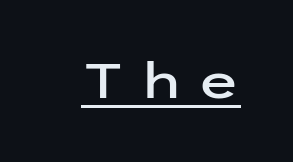
Is there any slant? The stems are plumb. The typeface chosen for these lines omits serifs. These lines have a slow, spaced-out rhythm from letter to letter. A baseline rule has been typeset under these characters.
